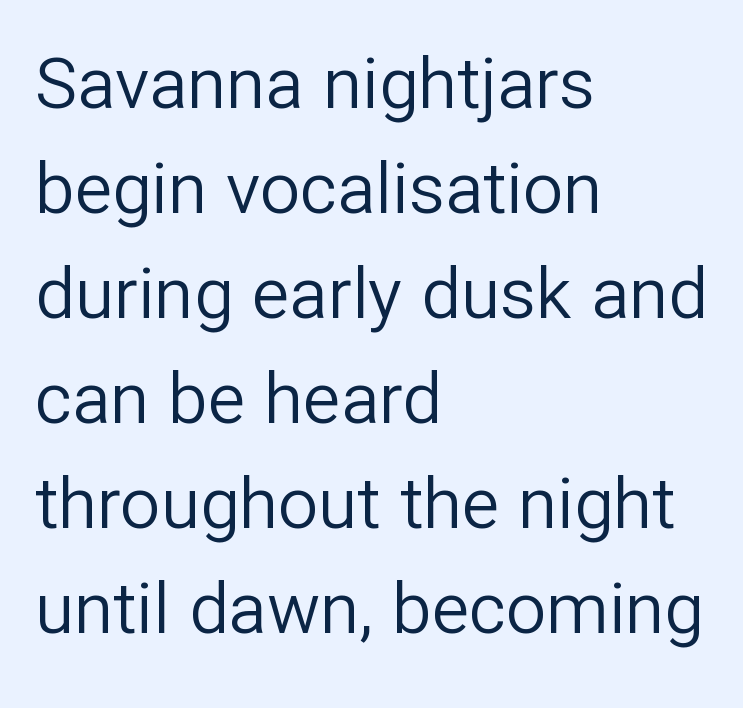
The image shows 71 px regular-weight sans-serif type, upright; set left-aligned, normal line spacing (1.48x), normal letter spacing, not underlined; low stroke contrast and a medium x-height.
